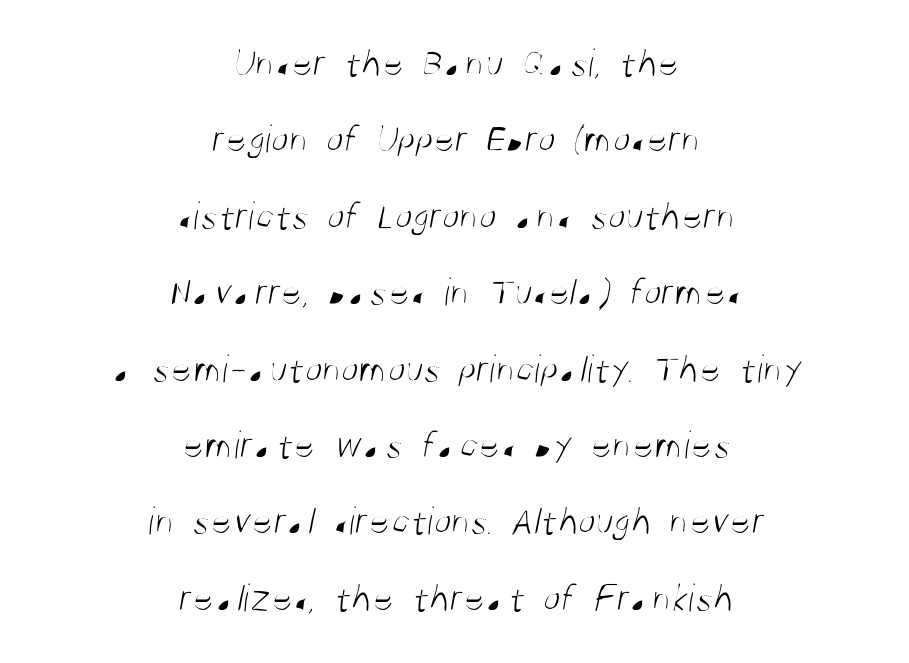
{"serif": "no", "bold": "no", "weight": "light", "width": "condensed", "stroke_contrast": "medium", "x_height": "large", "monospaced": "no", "underline": "no", "align": "center", "line_spacing": "loose", "line_spacing_ratio": 1.91, "letter_spacing": "normal", "letter_spacing_em": 0.0, "glyph_px": 40}
